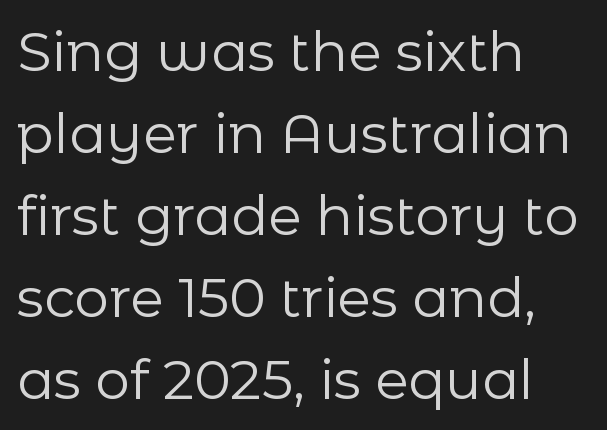
Q: Is the text bold? A: No.
Q: Is the text italic (slanted)? A: No, it is upright.
Q: Is the typeface a serif or a sans-serif typeface? A: Sans-serif.
Q: Is the text underlined? A: No.
Q: How is the paragraph aligned? A: Left-aligned.
Q: Is the spacing between letters normal or unusually wide? A: Normal.
Q: Is the spacing between lines tight, normal or loose? A: Normal.
Q: Width (condensed, normal, or wide)? A: Normal.
Q: Stroke contrast? A: Low.
Q: x-height? A: Medium.
Q: Monospaced? A: No.
